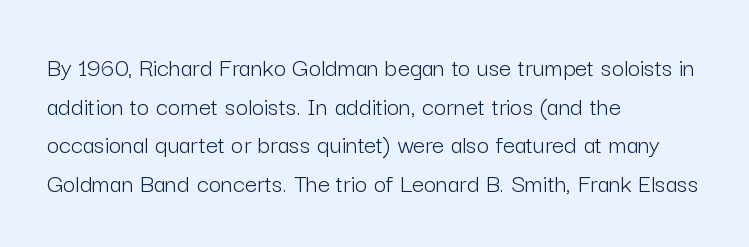
Stroke thickness stays within the range of a standard reading face or lighter. Notice how descenders clear the ascenders below comfortably — that's standard leading. There is no visible air inserted between adjacent glyphs. Casual observation: everything's shoved over to the left. The specimen omits any rule beneath the text block's lines. The letters stand straight up with perfectly vertical stems.
